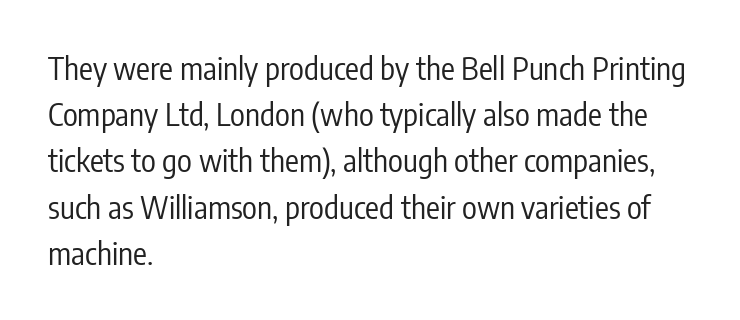
Is there much room between lines? A standard amount, neither cramped nor airy. On a weight scale, this lands at 450 or below. Every stem runs plumb, perpendicular to the baseline. Character widths vary here, with narrow letters taking less room than wide ones. The words here are not underlined. The compositor pushed each line to the left boundary.
